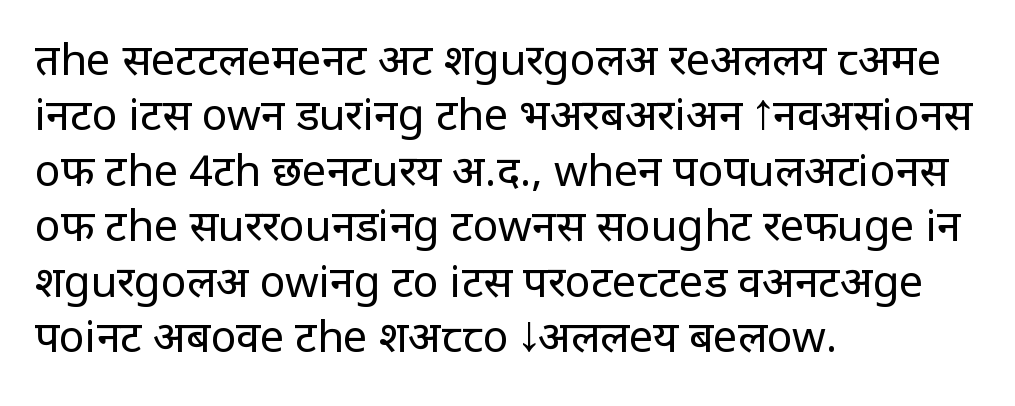
You can tell it's not italic because the verticals are truly vertical. You can tell from the bare stems that sans-serif type was used. A typesetter would call this proportional, since set widths differ per character. Honestly, there is no underline to notice here at all.
